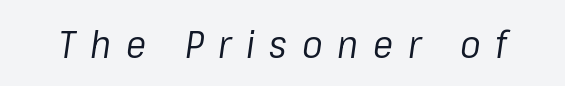
{"italic": "yes", "lean": "right", "slant_degrees": 8, "bold": "no", "weight": "regular", "width": "normal", "stroke_contrast": "low", "x_height": "medium", "monospaced": "no", "underline": "no", "letter_spacing": "wide", "letter_spacing_em": 0.39, "glyph_px": 38}
